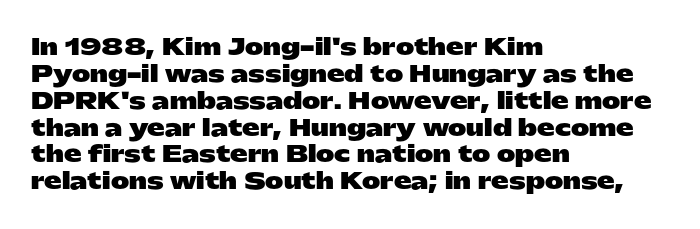
{"italic": "no", "bold": "yes", "underline": "no", "align": "left", "line_spacing_ratio": 1.22, "letter_spacing": "normal", "letter_spacing_em": 0.0, "glyph_px": 22}
